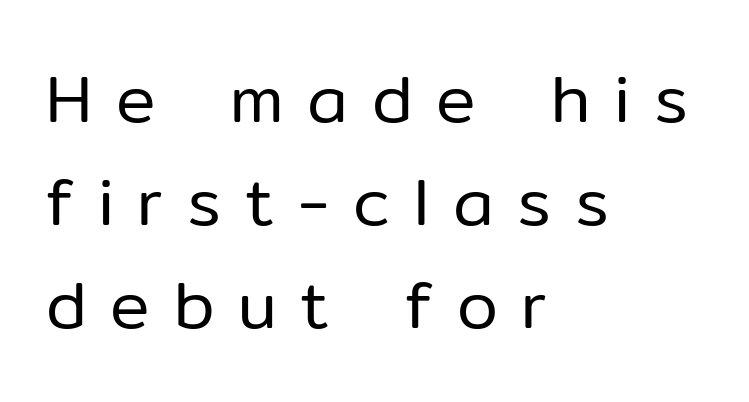
Q: Is the text bold? A: No.
Q: Is the text italic (slanted)? A: No, it is upright.
Q: Is the typeface a serif or a sans-serif typeface? A: Sans-serif.
Q: Is the text underlined? A: No.
Q: How is the paragraph aligned? A: Left-aligned.
Q: Is the spacing between letters normal or unusually wide? A: Unusually wide.
Q: Is the spacing between lines tight, normal or loose? A: Normal.
Q: Width (condensed, normal, or wide)? A: Normal.
Q: Stroke contrast? A: Low.
Q: x-height? A: Medium.
Q: Monospaced? A: No.
